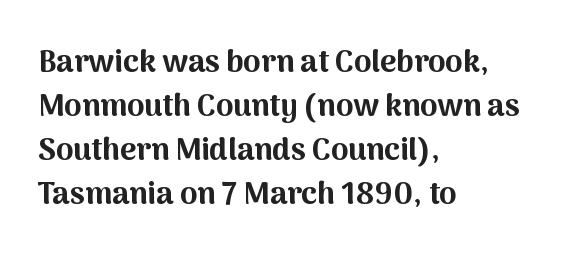
The block of text has a typical density, with ordinary space between rows. Tracking value appears to be zero — textbook default spacing. The words here are not underlined. Note: no serifs on the glyphs.
